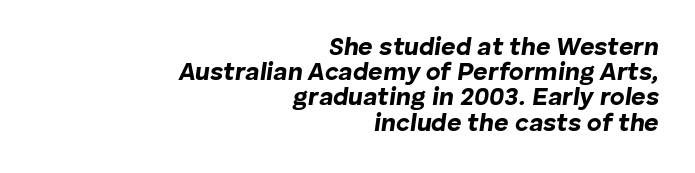
The specimen reads as italic at a glance. The tracking reads as untouched default to a designer's eye. Successive baselines arrive quickly, one right under another. Caption: multi-line text, flush right, ragged left. The passage shown is not underscored anywhere. I'd describe the lettering as bold — thick and assertive.
